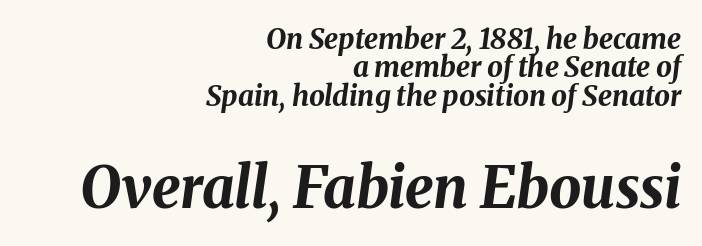
{"italic": "yes", "lean": "right", "slant_degrees": 8, "bold": "yes", "weight": "bold", "width": "normal", "stroke_contrast": "medium", "x_height": "medium", "monospaced": "no", "underline": "no", "align": "right", "line_spacing": "tight", "line_spacing_ratio": 1.01, "letter_spacing": "normal", "letter_spacing_em": 0.0, "larger_block": "second", "size_ratio": 2.04, "glyph_px": 57}
